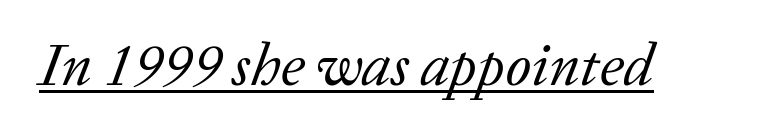
Q: Is the text bold? A: No.
Q: Is the text italic (slanted)? A: Yes, it leans right by about 20 degrees.
Q: Is the typeface a serif or a sans-serif typeface? A: Serif.
Q: Is the text underlined? A: Yes.
Q: Is the spacing between letters normal or unusually wide? A: Normal.
Q: Width (condensed, normal, or wide)? A: Normal.
Q: Stroke contrast? A: Low.
Q: x-height? A: Medium.
Q: Monospaced? A: No.
